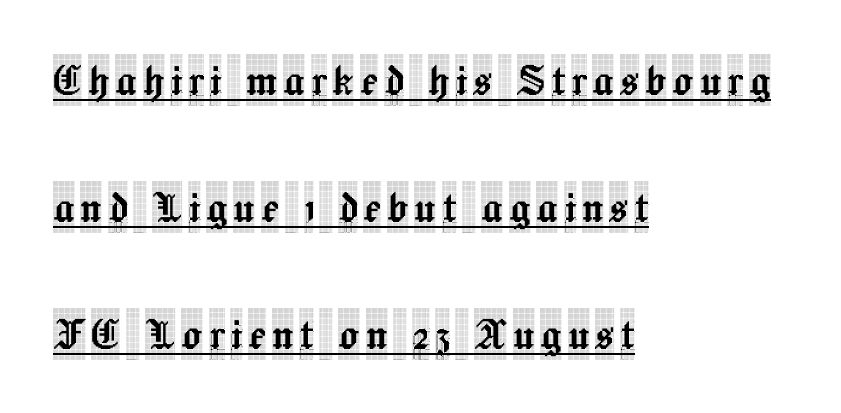
Q: Is the text italic (slanted)? A: No, it is upright.
Q: Is the typeface a serif or a sans-serif typeface? A: Serif.
Q: Is the text underlined? A: Yes.
Q: How is the paragraph aligned? A: Left-aligned.
Q: Is the spacing between lines tight, normal or loose? A: Loose.
Q: Width (condensed, normal, or wide)? A: Condensed.
Q: x-height? A: Large.
Q: Monospaced? A: No.
